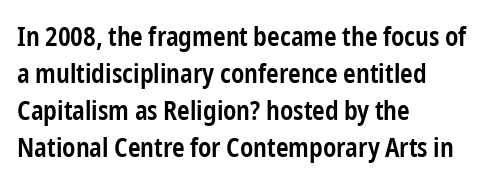
Nobody touched the tracking dial on this one. The space between consecutive lines is moderate. The area under the type is left untouched. Posture: straight, roman, zero tilt. The glyphs have the mass of a demibold cut, below bold.
